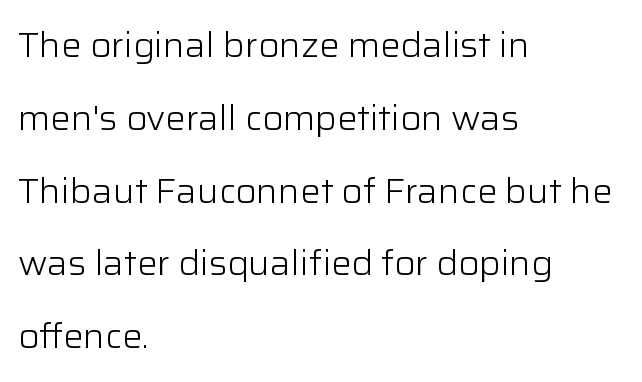
This sample trades compactness for vertical openness between lines. These lines are rendered in a variable-pitch font. Does the copy run flush right? No — it runs flush left. Rendered with straight, roman letterforms. Nope, no serifs anywhere on these letters. Between one letter and the next there's only the usual sliver of space.
